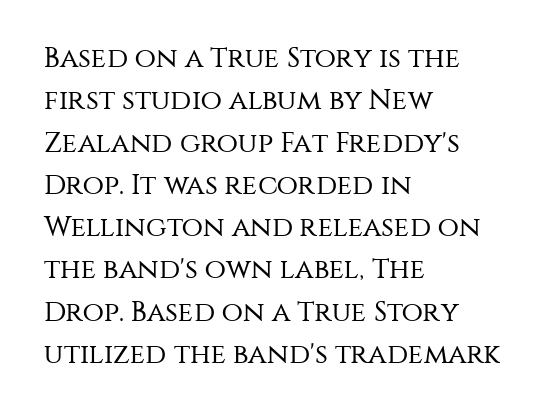
Where is the straight margin? On the left. The letterforms sit at book weight or below. The gaps between neighbouring characters are ordinary and unremarkable. Note: no serifs on the glyphs.
